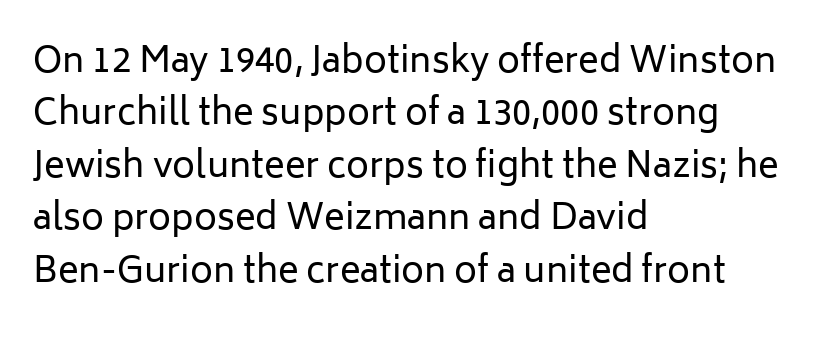
This rendering features lettering with no underline. A typesetter would call this proportional, since set widths differ per character. Line spacing here is normal. The type sits square on the baseline with zero lean.
